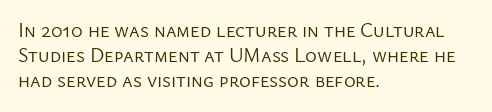
{"italic": "no", "bold": "no", "underline": "no", "align": "left", "line_spacing": "normal", "line_spacing_ratio": 1.26, "letter_spacing": "normal", "letter_spacing_em": 0.0, "glyph_px": 20}
